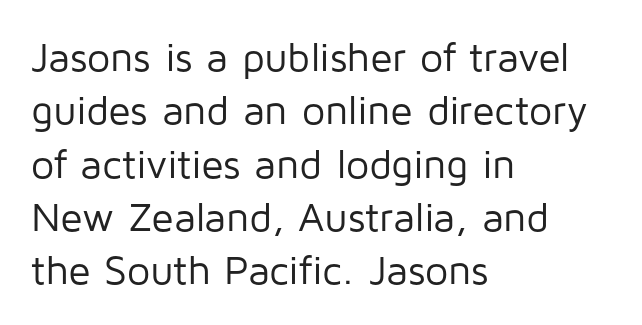
Q: Is the text bold? A: No.
Q: Is the text italic (slanted)? A: No, it is upright.
Q: Is the typeface a serif or a sans-serif typeface? A: Sans-serif.
Q: Is the text underlined? A: No.
Q: How is the paragraph aligned? A: Left-aligned.
Q: Is the spacing between letters normal or unusually wide? A: Normal.
Q: Is the spacing between lines tight, normal or loose? A: Normal.
Q: Width (condensed, normal, or wide)? A: Normal.
Q: Stroke contrast? A: Low.
Q: x-height? A: Medium.
Q: Monospaced? A: No.
